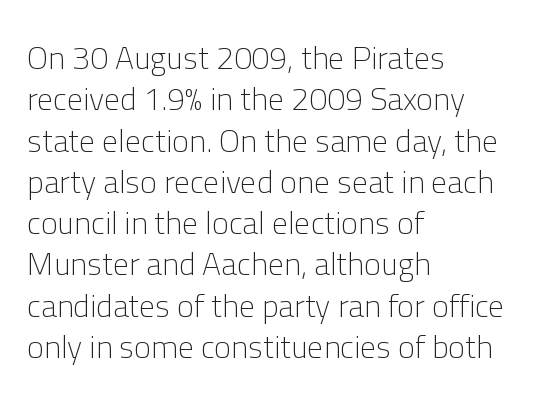
{"serif": "no", "italic": "no", "bold": "no", "weight": "light", "width": "normal", "stroke_contrast": "low", "x_height": "medium", "monospaced": "no", "underline": "no", "align": "left", "line_spacing": "normal", "line_spacing_ratio": 1.29, "letter_spacing": "normal", "letter_spacing_em": 0.0, "glyph_px": 32}
